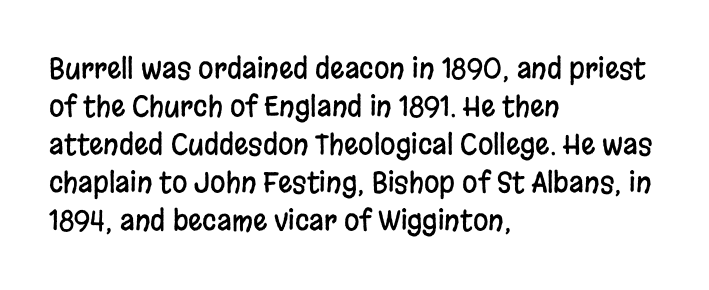
Q: Is the text italic (slanted)? A: No, it is upright.
Q: Is the typeface a serif or a sans-serif typeface? A: Sans-serif.
Q: Is the text underlined? A: No.
Q: How is the paragraph aligned? A: Left-aligned.
Q: Is the spacing between letters normal or unusually wide? A: Normal.
Q: Is the spacing between lines tight, normal or loose? A: Normal.
Q: Width (condensed, normal, or wide)? A: Condensed.
Q: Stroke contrast? A: Low.
Q: x-height? A: Large.
Q: Monospaced? A: No.
